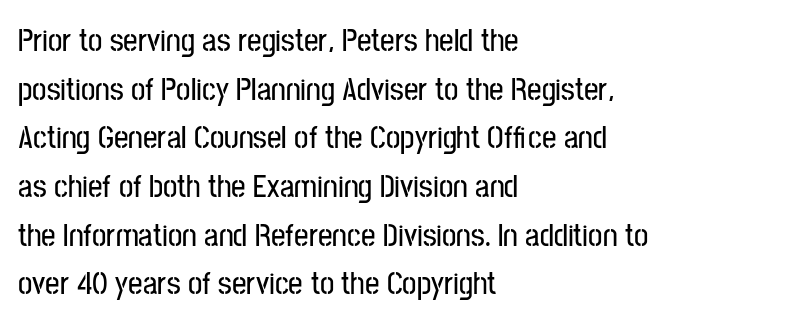
The image shows 32 px condensed sans-serif type, upright; set left-aligned, normal line spacing (1.52x), normal letter spacing, not underlined; low stroke contrast and a medium x-height.
